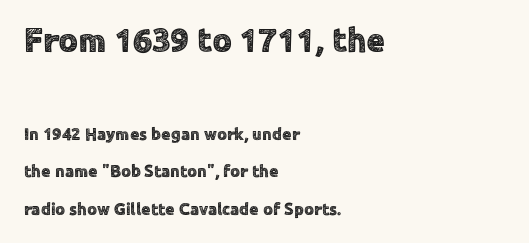
Q: Is the text italic (slanted)? A: No, it is upright.
Q: Is the typeface a serif or a sans-serif typeface? A: Sans-serif.
Q: Is the text underlined? A: No.
Q: How is the paragraph aligned? A: Left-aligned.
Q: Is the spacing between letters normal or unusually wide? A: Normal.
Q: Is the spacing between lines tight, normal or loose? A: Loose.
Q: Which block of text is set in a larger size, the first (top) or the second (bottom)? A: The first (top) one.
Q: Width (condensed, normal, or wide)? A: Normal.
Q: x-height? A: Medium.
Q: Monospaced? A: No.
